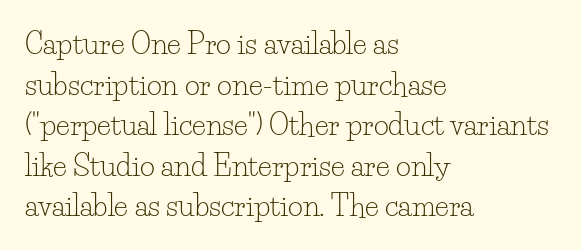
The image shows 29 px light serif type, upright; set left-aligned, normal line spacing (1.4x), normal letter spacing, not underlined; low stroke contrast and a small x-height.
